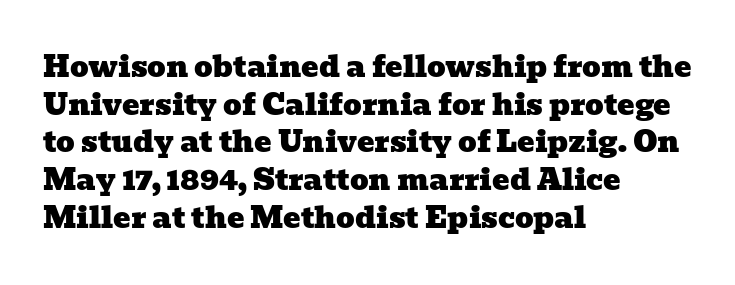
The image shows 29 px wide serif type; set left-aligned, normal line spacing (1.3x), normal letter spacing, not underlined; low stroke contrast and a medium x-height.
